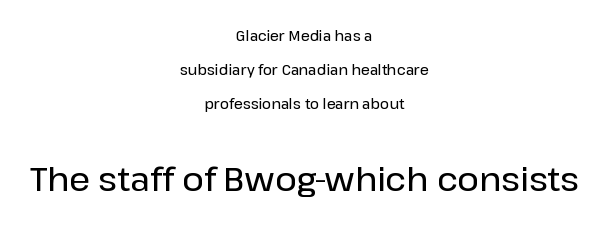
Every stem runs plumb, perpendicular to the baseline. Leading: increased. The typeface chosen for these lines omits serifs. The designer gave the closing block more size than the opening block. Neither beginnings nor endings align; midpoints do.
